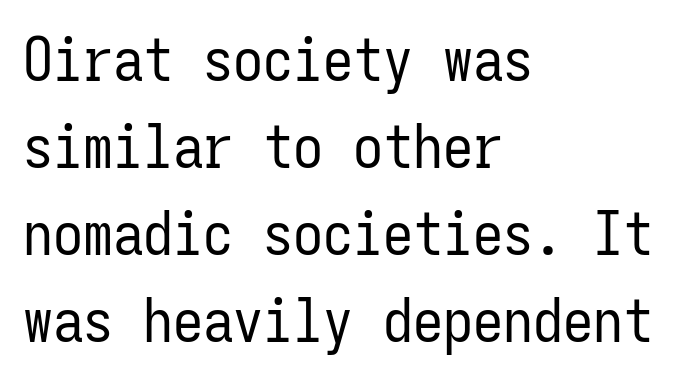
{"serif": "no", "italic": "no", "bold": "no", "weight": "regular", "width": "condensed", "stroke_contrast": "low", "x_height": "medium", "monospaced": "yes", "underline": "no", "align": "left", "line_spacing": "normal", "line_spacing_ratio": 1.45, "letter_spacing": "normal", "letter_spacing_em": 0.0, "glyph_px": 60}
